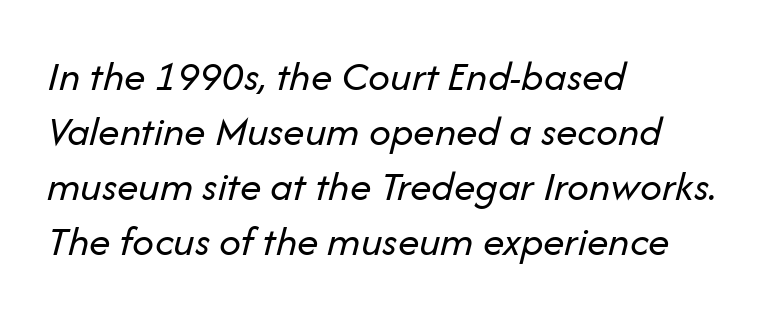
The image shows 43 px regular-weight type, italic (leaning right); set left-aligned, normal line spacing (1.28x), normal letter spacing, not underlined; low stroke contrast and a medium x-height.
